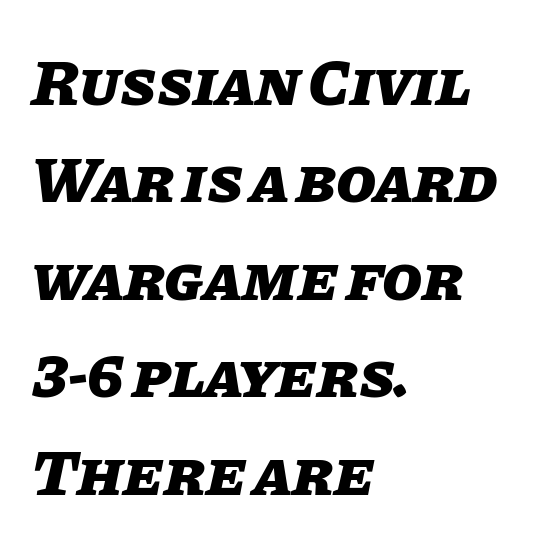
{"italic": "yes", "lean": "right", "slant_degrees": 11, "bold": "yes", "weight": "heavy", "width": "normal", "stroke_contrast": "low", "x_height": "large", "monospaced": "no", "underline": "no", "align": "left", "line_spacing": "normal", "line_spacing_ratio": 1.5, "letter_spacing": "normal", "letter_spacing_em": 0.0, "glyph_px": 65}
